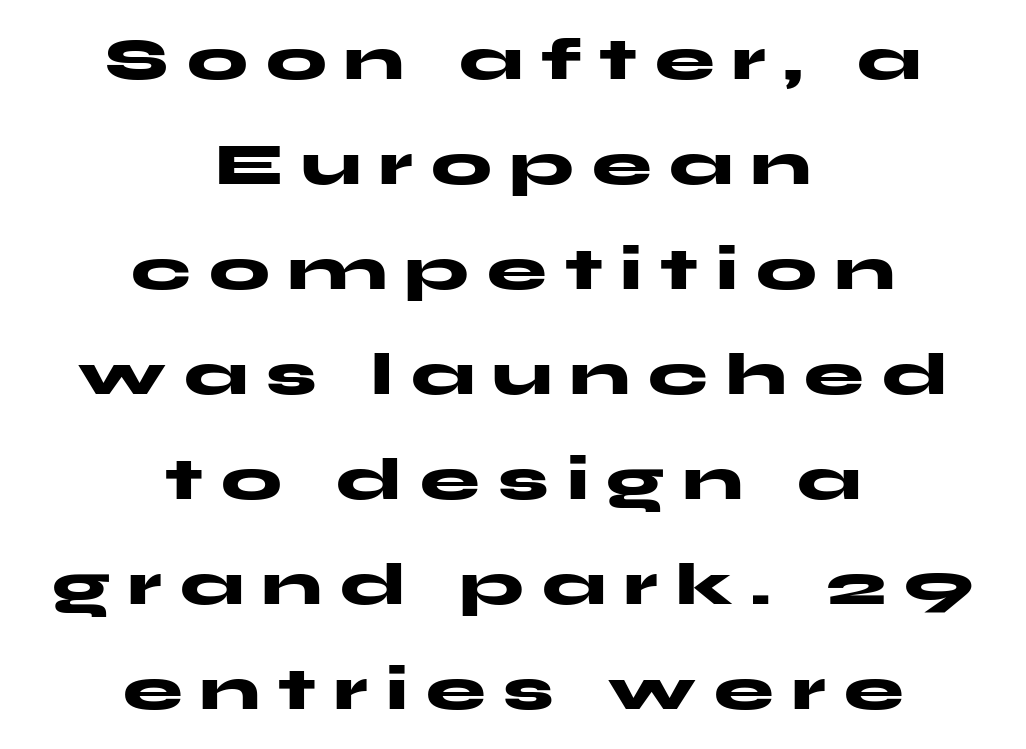
The image shows 60 px heavy, wide sans-serif type, upright; set centered, line spacing 1.75x, unusually wide letter spacing (+0.3 em), not underlined; medium stroke contrast and a medium x-height.
